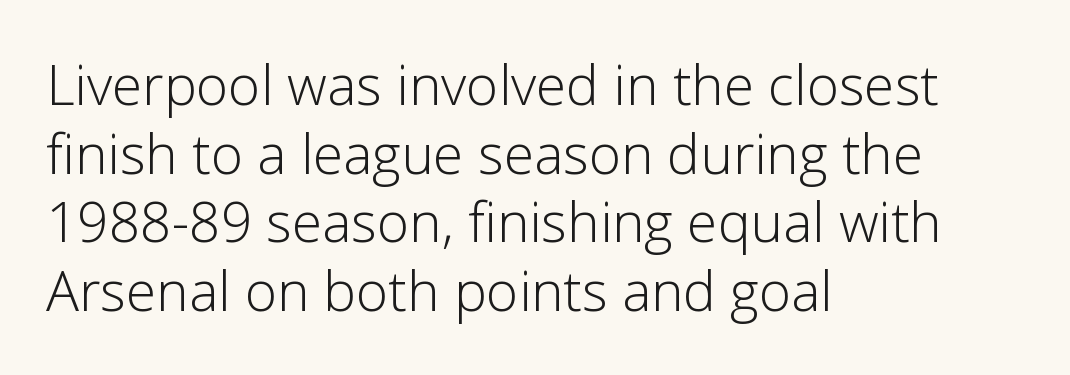
{"serif": "no", "italic": "no", "bold": "no", "weight": "light", "width": "normal", "stroke_contrast": "low", "x_height": "medium", "monospaced": "no", "underline": "no", "align": "left", "line_spacing": "normal", "line_spacing_ratio": 1.25, "letter_spacing": "normal", "letter_spacing_em": 0.0, "glyph_px": 55}
